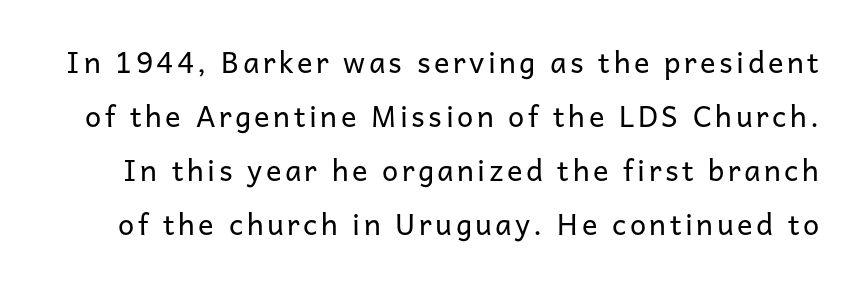
{"serif": "no", "italic": "no", "bold": "no", "weight": "regular", "width": "normal", "stroke_contrast": "low", "x_height": "medium", "monospaced": "no", "underline": "no", "line_spacing_ratio": 1.86, "glyph_px": 29}
